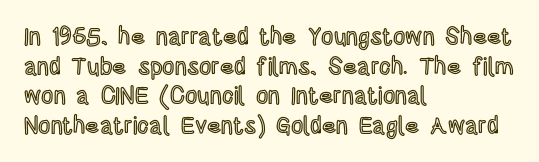
The image shows 24 px text type, upright; set left-aligned, line spacing 1.23x, normal letter spacing, not underlined.
